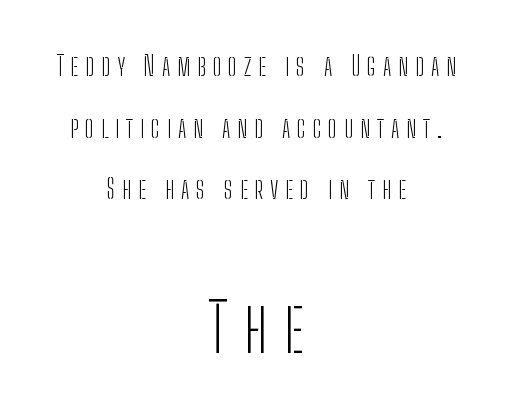
The type family on display is of the sans-serif kind. The space directly below the letters is spotless. Look at the glyph heights: the lower group is clearly the bigger setting. Quick note: not italic, upright.
